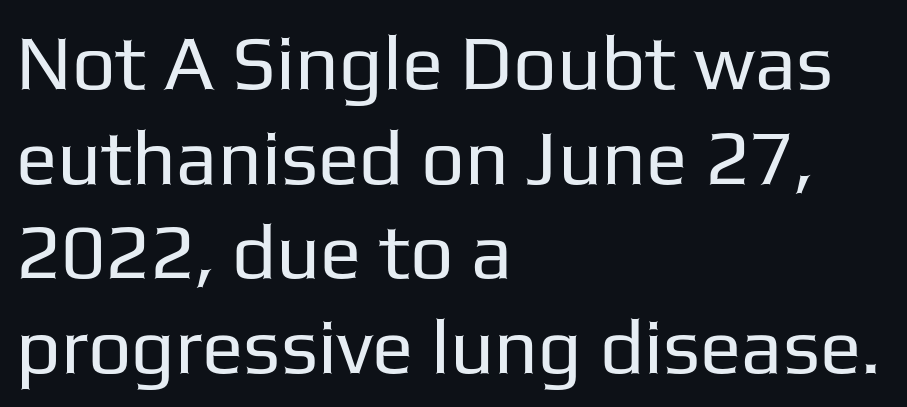
Caption: standard tracking, unaltered. Do the letters lean? They stand straight. The face used here is proportionally spaced, like ordinary book or web type. This reads as an unemphasized weight, regular at the heaviest. Font category for this specimen: sans-serif. Type without underlining.
